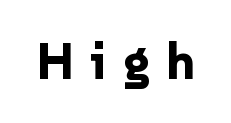
The image shows 51 px bold sans-serif type, upright; set unusually wide letter spacing (+0.33 em), not underlined; low stroke contrast and a medium x-height.
